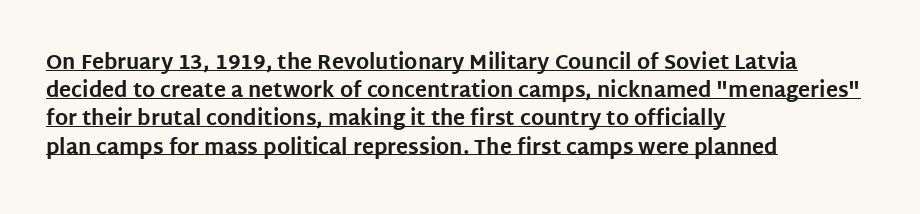
The image shows 20 px bold type, upright; set left-aligned, normal line spacing (1.41x), normal letter spacing, underlined.
